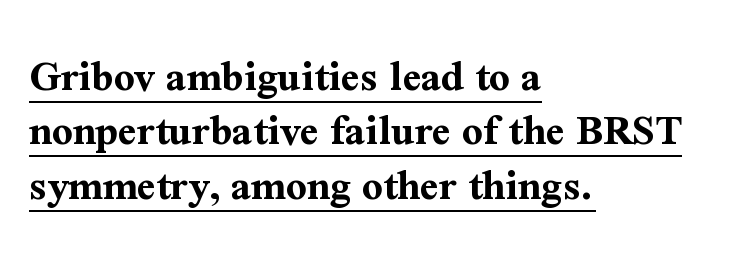
The image shows 45 px bold serif type, upright; set left-aligned, line spacing 1.21x, normal letter spacing, underlined; medium stroke contrast and a medium x-height.
